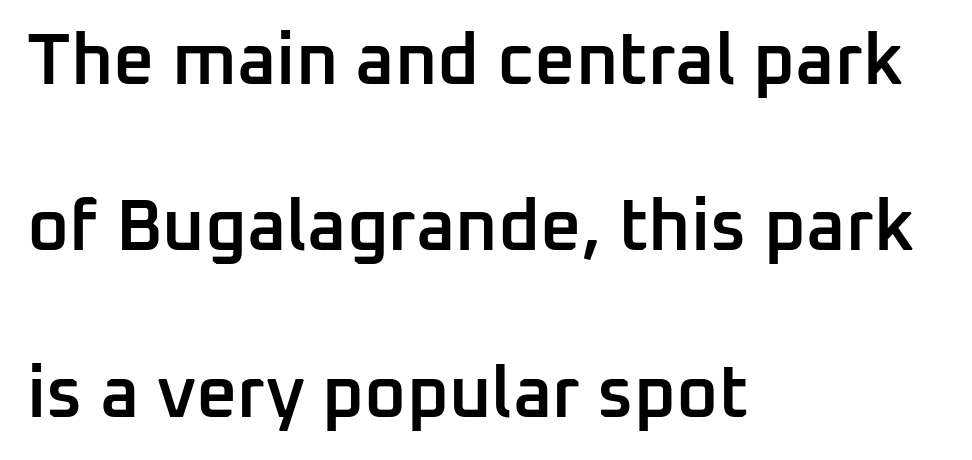
{"serif": "no", "italic": "no", "bold": "semi", "weight": "semibold", "width": "normal", "stroke_contrast": "low", "x_height": "medium", "monospaced": "no", "underline": "no", "align": "left", "line_spacing": "loose", "line_spacing_ratio": 2.31, "letter_spacing": "normal", "letter_spacing_em": 0.0, "glyph_px": 72}
